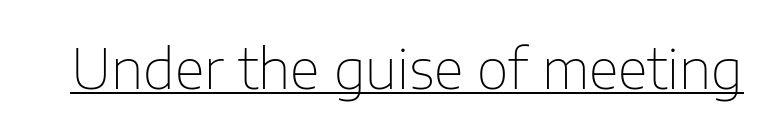
Q: Is the text bold? A: No.
Q: Is the text italic (slanted)? A: No, it is upright.
Q: Is the typeface a serif or a sans-serif typeface? A: Sans-serif.
Q: Is the text underlined? A: Yes.
Q: Is the spacing between letters normal or unusually wide? A: Normal.
Q: Width (condensed, normal, or wide)? A: Normal.
Q: Stroke contrast? A: Low.
Q: x-height? A: Medium.
Q: Monospaced? A: No.
